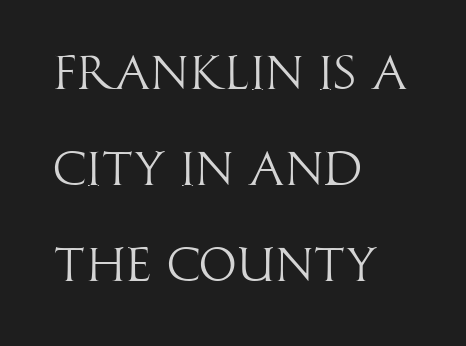
Weight: in the light-to-regular range. Does the copy run flush right? No — it runs flush left. Style check: upright. Rule under the text: the space is simply empty. Leading is clearly above the norm, producing a sparse column. The face used here is a sans, in the tradition of grotesques and geometrics.
